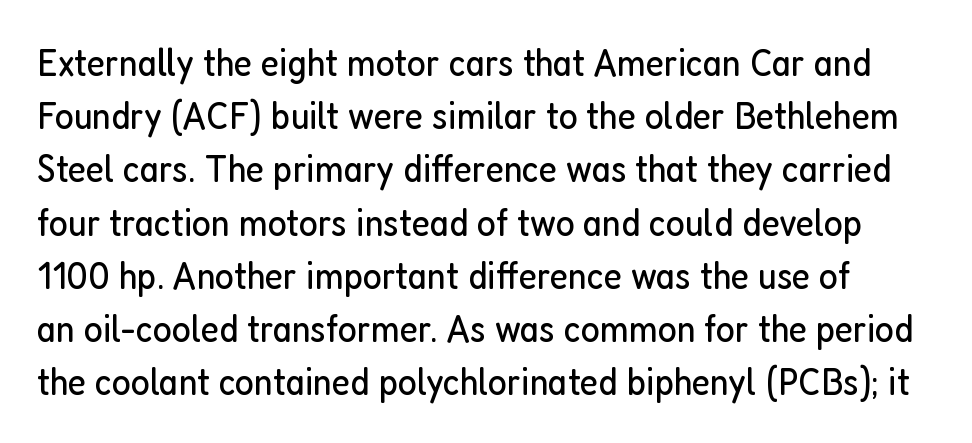
Q: Is the text bold? A: No.
Q: Is the text italic (slanted)? A: No, it is upright.
Q: Is the typeface a serif or a sans-serif typeface? A: Sans-serif.
Q: Is the text underlined? A: No.
Q: Is the spacing between letters normal or unusually wide? A: Normal.
Q: Is the spacing between lines tight, normal or loose? A: Normal.
Q: Width (condensed, normal, or wide)? A: Condensed.
Q: Stroke contrast? A: Low.
Q: x-height? A: Medium.
Q: Monospaced? A: No.
